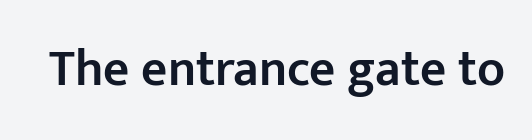
The letterforms sit shoulder to shoulder at normal distance. Note the varied advance widths — an 'i' is clearly narrower than an 'm'. Observe the absence of serifs on each vertical stroke in this sample. A semibold gives these letters moderate extra thickness, short of bold.
